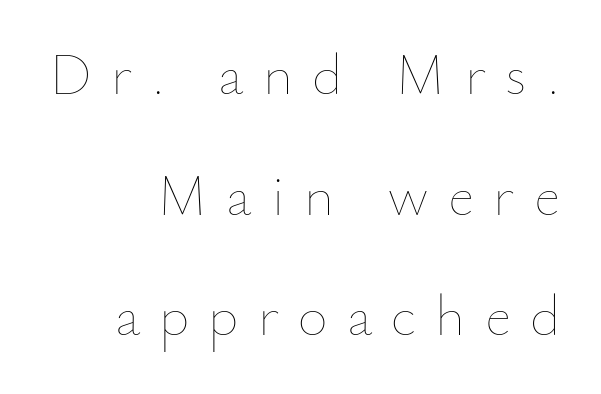
The image shows 58 px thin type, upright; set right-aligned, loose line spacing (2.08x), unusually wide letter spacing (+0.33 em), not underlined; low stroke contrast and a small x-height.
